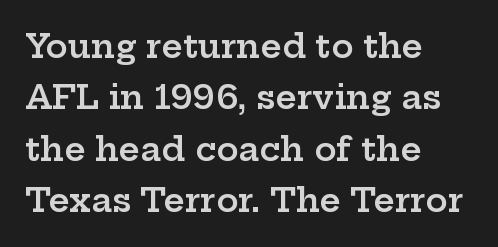
Little horizontal feet cap the strokes, marking this as serif type. Line spacing here is normal. Proportional: the letters do not fall into vertical columns. In terms of letterspacing, this is plain default setting.
